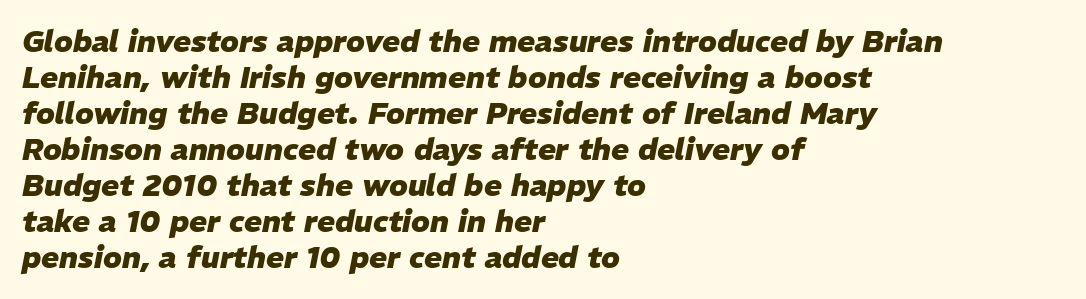
The area under the type is left untouched. Characters follow at the spacing the type designer built in. The letters are slanted; this is an italic face. Look at the stroke-to-counter ratio: heavy, a bold.
